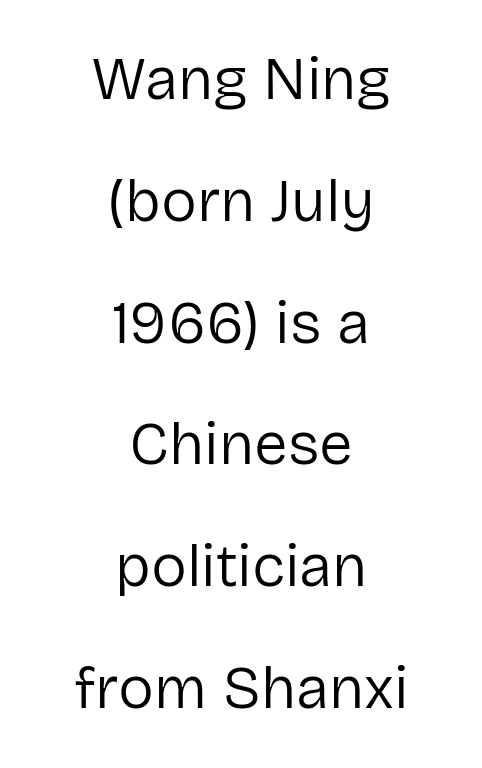
The image shows 60 px regular-weight sans-serif type, upright; set centered, loose line spacing (2.03x), normal letter spacing, not underlined; low stroke contrast and a medium x-height.
